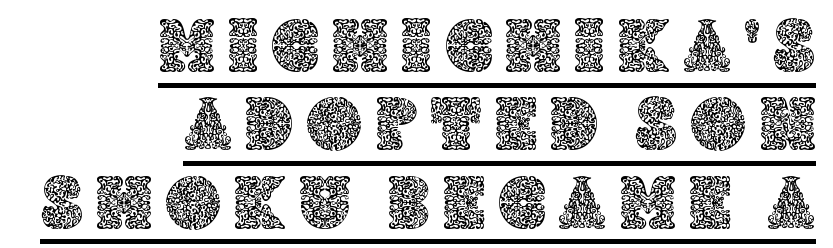
{"italic": "no", "width": "normal", "x_height": "large", "monospaced": "no", "underline": "yes", "align": "right", "line_spacing": "tight", "line_spacing_ratio": 1.03, "glyph_px": 76}
